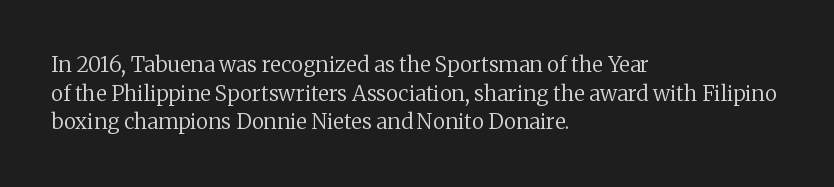
Q: Is the text bold? A: No.
Q: Is the text italic (slanted)? A: No, it is upright.
Q: Is the text underlined? A: No.
Q: How is the paragraph aligned? A: Left-aligned.
Q: Is the spacing between letters normal or unusually wide? A: Normal.
Q: Is the spacing between lines tight, normal or loose? A: Normal.
